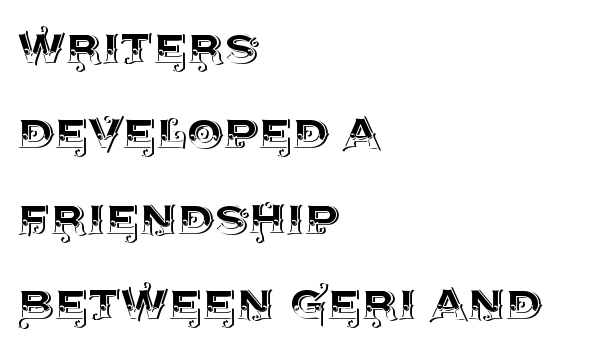
{"italic": "no", "width": "normal", "x_height": "large", "monospaced": "no", "underline": "no", "align": "left", "line_spacing": "normal", "line_spacing_ratio": 1.47, "letter_spacing": "normal", "letter_spacing_em": 0.0, "glyph_px": 58}
